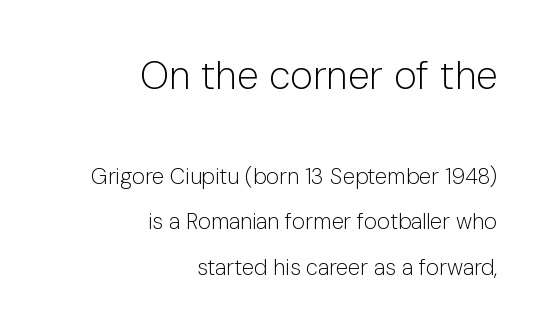
The image shows 39 px light sans-serif type, upright; set right-aligned, loose line spacing (2.07x), normal letter spacing, not underlined; the first (top) block is 1.77x larger; low stroke contrast and a medium x-height.
